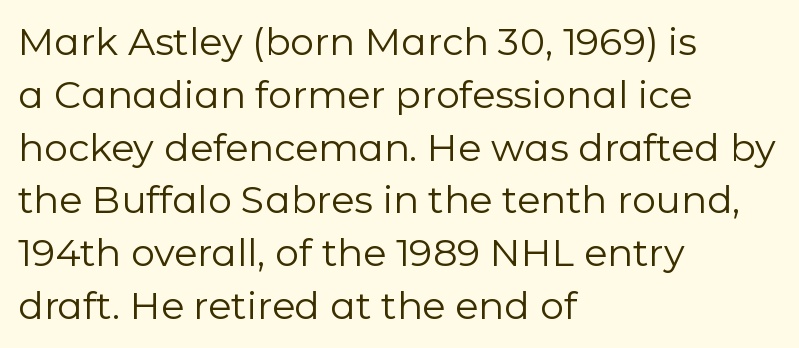
{"serif": "no", "italic": "no", "bold": "no", "weight": "regular", "width": "normal", "stroke_contrast": "low", "x_height": "medium", "monospaced": "no", "underline": "no", "align": "left", "line_spacing": "normal", "line_spacing_ratio": 1.39, "letter_spacing": "normal", "letter_spacing_em": 0.0, "glyph_px": 38}
